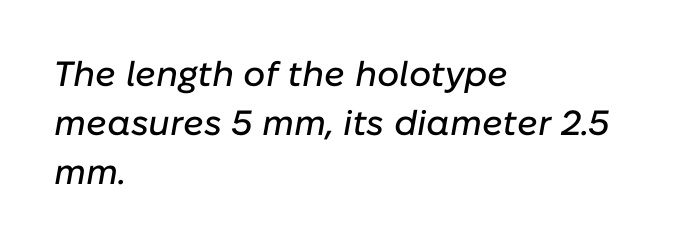
{"italic": "yes", "lean": "right", "slant_degrees": 10, "width": "normal", "stroke_contrast": "low", "x_height": "medium", "monospaced": "no", "underline": "no", "align": "left", "line_spacing": "normal", "line_spacing_ratio": 1.4, "letter_spacing": "normal", "letter_spacing_em": 0.0, "glyph_px": 35}
